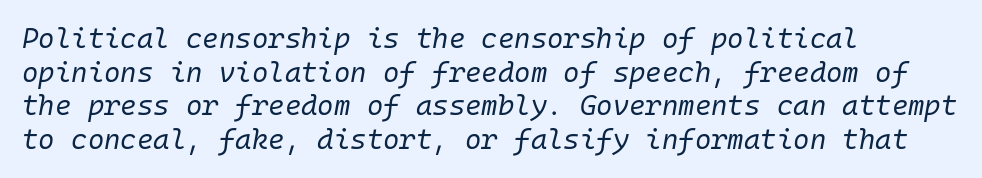
Q: Is the text bold? A: No.
Q: Is the text italic (slanted)? A: Yes, it leans right by about 10 degrees.
Q: Is the text underlined? A: No.
Q: How is the paragraph aligned? A: Left-aligned.
Q: Is the spacing between letters normal or unusually wide? A: Normal.
Q: Width (condensed, normal, or wide)? A: Normal.
Q: Stroke contrast? A: Low.
Q: x-height? A: Medium.
Q: Monospaced? A: Yes.
